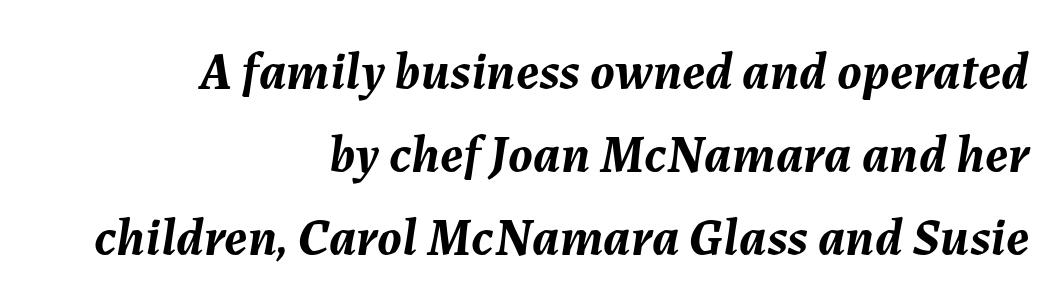
{"italic": "yes", "lean": "right", "slant_degrees": 7, "bold": "yes", "weight": "semibold", "width": "normal", "stroke_contrast": "medium", "x_height": "medium", "monospaced": "no", "underline": "no", "align": "right", "line_spacing": "normal", "line_spacing_ratio": 1.57, "letter_spacing": "normal", "letter_spacing_em": 0.0, "glyph_px": 53}
